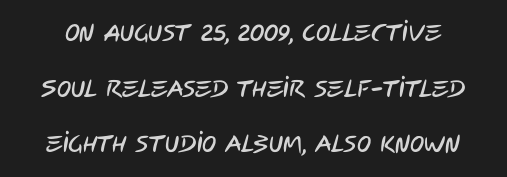
{"underline": "no", "line_spacing": "loose", "line_spacing_ratio": 2.32, "letter_spacing": "normal", "letter_spacing_em": 0.0, "glyph_px": 24}
